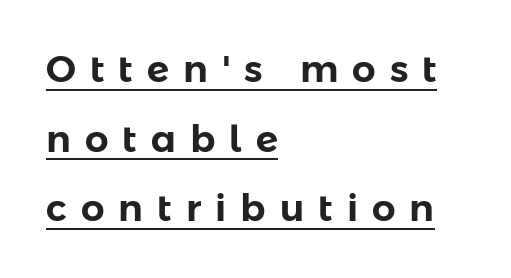
Think of a printed novel: that variable character pitch is what you see here. Italic? Not at all — the glyphs are vertical. Characters follow at a spacing far wider than the type designer built in. The passage is arranged the way most books set body copy — flush left. In designer terms, the underline attribute is active on this setting.
